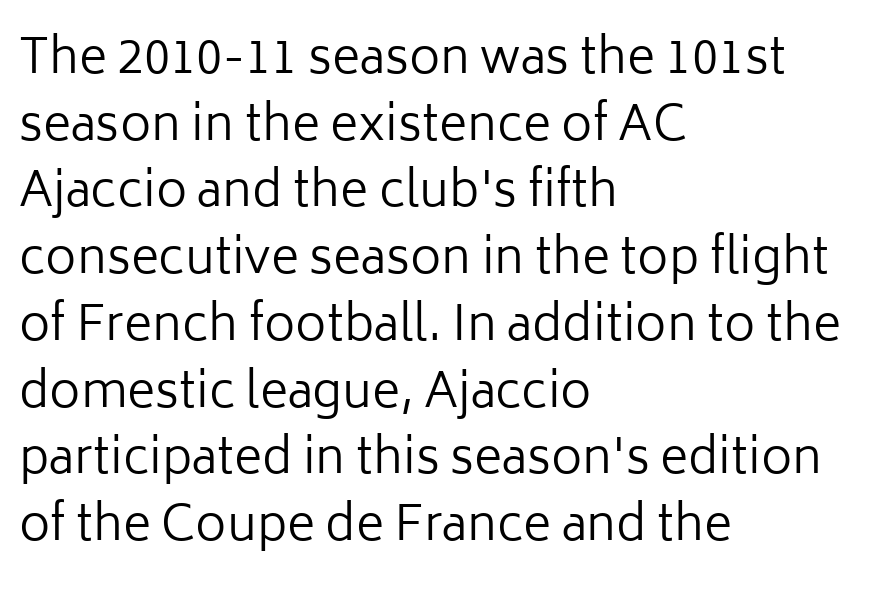
The image shows 48 px regular-weight sans-serif type, upright; set left-aligned, normal line spacing (1.39x), normal letter spacing, not underlined; low stroke contrast and a medium x-height.
